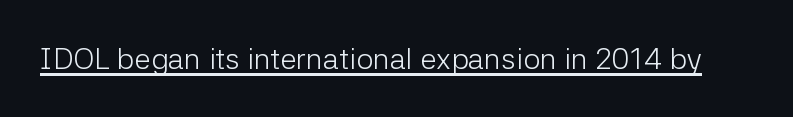
You can tell from the bare stems that sans-serif type was used. Does extra space separate the letters? No, they use regular spacing. Posture: upright roman. Compared with a typical body face, this is equally light or lighter still. Proportional: the letters do not fall into vertical columns.
